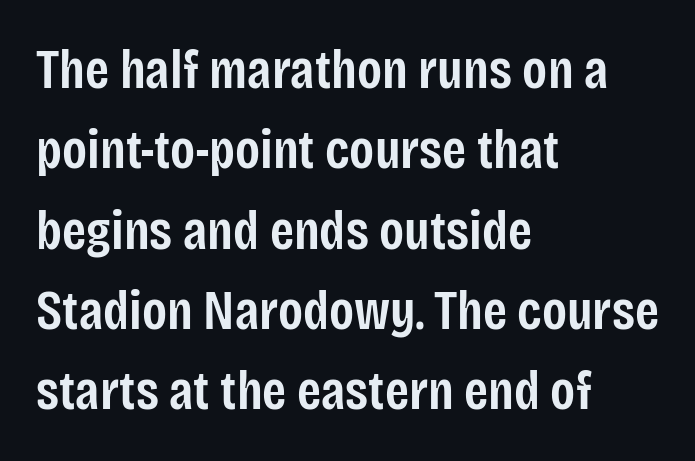
How would I describe the line gaps? Plain and ordinary. The space directly below the letters is spotless. Compared with typical body copy, the letter spacing here is the same. This is the in-between weight designers call semibold or demi. If you drew a ruler down the left edge, every line would touch it.
